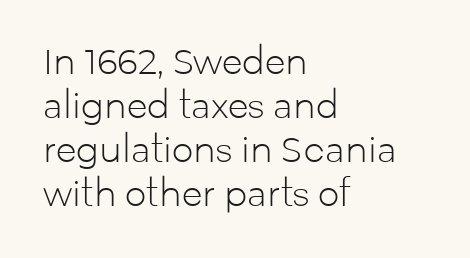
Q: Is the text bold? A: No.
Q: Is the text italic (slanted)? A: No, it is upright.
Q: Is the typeface a serif or a sans-serif typeface? A: Sans-serif.
Q: Is the text underlined? A: No.
Q: How is the paragraph aligned? A: Left-aligned.
Q: Is the spacing between letters normal or unusually wide? A: Normal.
Q: Is the spacing between lines tight, normal or loose? A: Normal.
Q: Width (condensed, normal, or wide)? A: Normal.
Q: Stroke contrast? A: Low.
Q: x-height? A: Medium.
Q: Monospaced? A: No.
